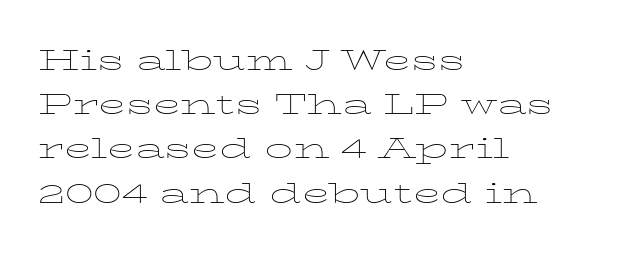
Q: Is the text bold? A: No.
Q: Is the text italic (slanted)? A: No, it is upright.
Q: Is the typeface a serif or a sans-serif typeface? A: Serif.
Q: Is the text underlined? A: No.
Q: How is the paragraph aligned? A: Left-aligned.
Q: Is the spacing between letters normal or unusually wide? A: Normal.
Q: Is the spacing between lines tight, normal or loose? A: Normal.
Q: Width (condensed, normal, or wide)? A: Wide.
Q: Stroke contrast? A: Low.
Q: x-height? A: Medium.
Q: Monospaced? A: No.
